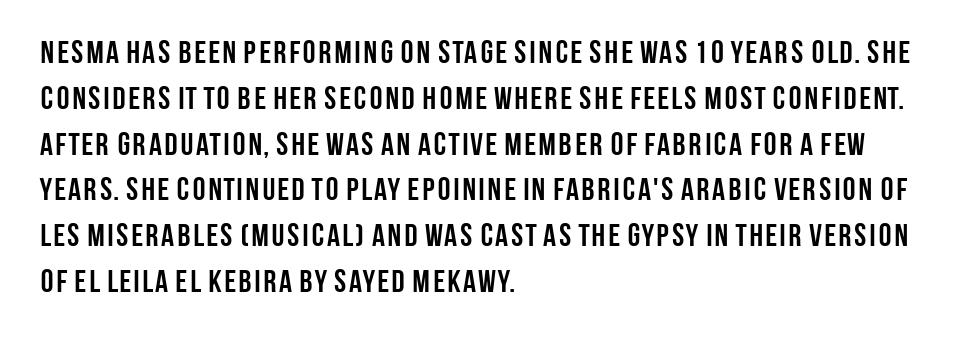
Varying glyph widths throughout — classic text-font behaviour. Reading down the column, the eye jumps a familiar distance to each next line. The baseline area is clear. Each letter's strokes conclude bluntly, with no projecting serifs. Left-aligned paragraph, ragged on the right.
